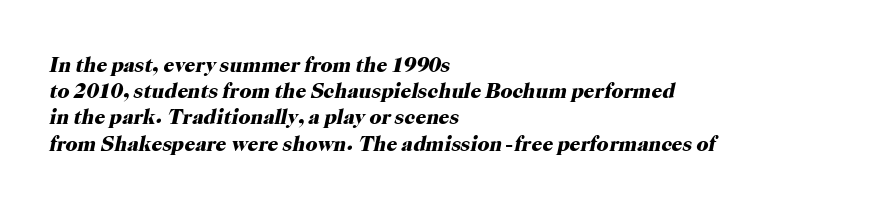
{"italic": "yes", "lean": "right", "slant_degrees": 12, "bold": "yes", "underline": "no", "align": "left", "line_spacing": "normal", "line_spacing_ratio": 1.25, "letter_spacing": "normal", "letter_spacing_em": 0.0, "glyph_px": 21}
